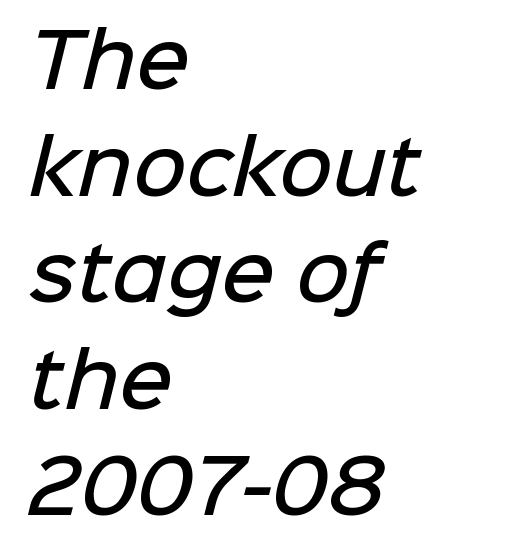
The image shows 73 px semibold sans-serif type; set left-aligned, normal line spacing (1.46x), normal letter spacing, not underlined; low stroke contrast and a medium x-height.
